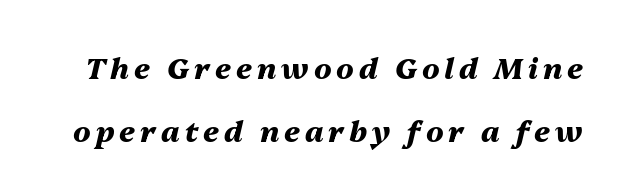
{"italic": "yes", "lean": "right", "slant_degrees": 13, "bold": "yes", "weight": "heavy", "width": "normal", "stroke_contrast": "medium", "x_height": "medium", "monospaced": "no", "underline": "no", "line_spacing": "loose", "line_spacing_ratio": 2.17, "glyph_px": 29}
